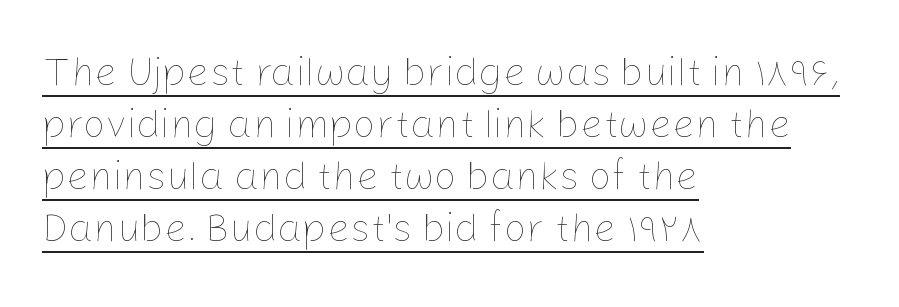
Q: Is the text bold? A: No.
Q: Is the text italic (slanted)? A: No, it is upright.
Q: Is the text underlined? A: Yes.
Q: How is the paragraph aligned? A: Left-aligned.
Q: Is the spacing between letters normal or unusually wide? A: Normal.
Q: Is the spacing between lines tight, normal or loose? A: Normal.
Q: Width (condensed, normal, or wide)? A: Normal.
Q: Stroke contrast? A: Low.
Q: x-height? A: Medium.
Q: Monospaced? A: No.
